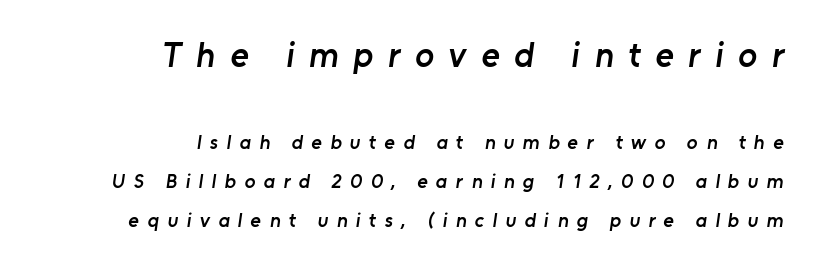
Q: Is the text bold? A: Semi-bold.
Q: Is the typeface a serif or a sans-serif typeface? A: Sans-serif.
Q: Is the text underlined? A: No.
Q: How is the paragraph aligned? A: Right-aligned.
Q: Is the spacing between letters normal or unusually wide? A: Unusually wide.
Q: Is the spacing between lines tight, normal or loose? A: Loose.
Q: Which block of text is set in a larger size, the first (top) or the second (bottom)? A: The first (top) one.
Q: Width (condensed, normal, or wide)? A: Normal.
Q: Stroke contrast? A: Low.
Q: x-height? A: Medium.
Q: Monospaced? A: No.
